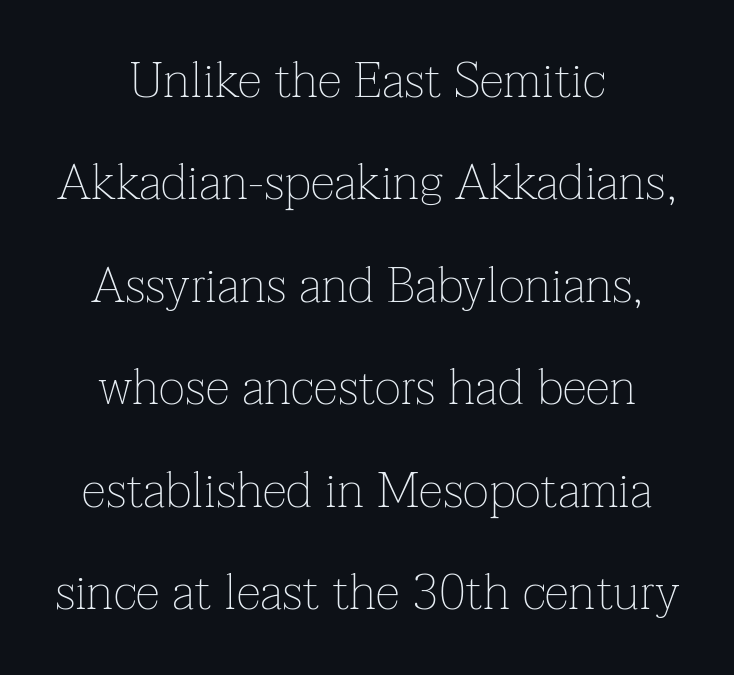
Descender tails drop into unmarked territory. The typesetting does not lean heavy: it is not bold. The axis of the letterforms is exactly vertical. Notice how the passage keeps no hard edge, just a central spine.
